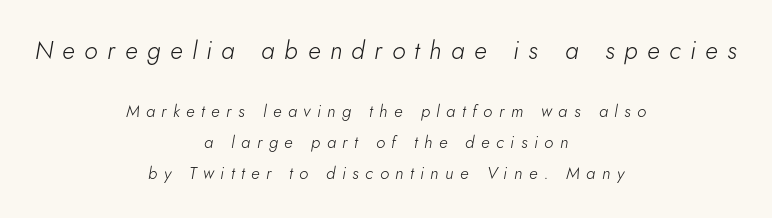
{"italic": "yes", "lean": "right", "slant_degrees": 5, "bold": "no", "underline": "no", "align": "center", "line_spacing_ratio": 1.83, "letter_spacing": "wide", "letter_spacing_em": 0.38, "larger_block": "first", "size_ratio": 1.47, "glyph_px": 25}
